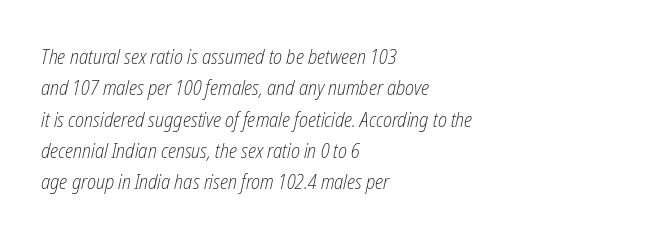
The text carries the slant typical of an italic or oblique font. The rendering uses a moderate line-height, typical for paragraphs. Compared with a typical body face, this is equally light or lighter still. The passage shown is not underscored anywhere. This rendering leaves character spacing at its baseline value. The rag falls on the right side of this text block.
